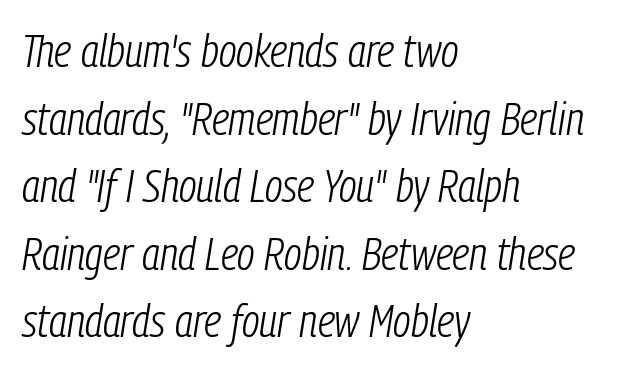
{"italic": "yes", "lean": "right", "slant_degrees": 9, "bold": "no", "weight": "light", "width": "condensed", "stroke_contrast": "low", "x_height": "medium", "monospaced": "no", "underline": "no", "align": "left", "line_spacing": "normal", "line_spacing_ratio": 1.47, "letter_spacing": "normal", "letter_spacing_em": 0.0, "glyph_px": 46}
